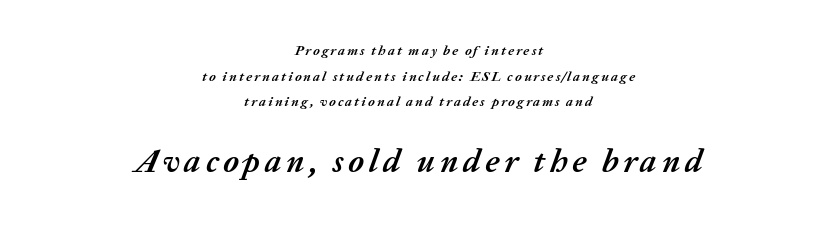
{"italic": "yes", "lean": "right", "slant_degrees": 20, "bold": "yes", "weight": "semibold", "width": "normal", "stroke_contrast": "medium", "x_height": "medium", "monospaced": "no", "underline": "no", "align": "center", "line_spacing_ratio": 1.83, "larger_block": "second", "size_ratio": 2.36, "glyph_px": 33}
